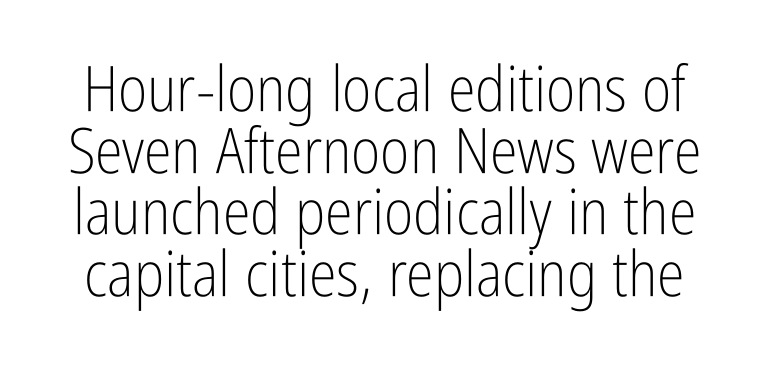
{"serif": "no", "italic": "no", "bold": "no", "weight": "light", "width": "condensed", "stroke_contrast": "low", "x_height": "medium", "monospaced": "no", "underline": "no", "line_spacing": "tight", "line_spacing_ratio": 0.98, "letter_spacing": "normal", "letter_spacing_em": 0.0, "glyph_px": 63}
